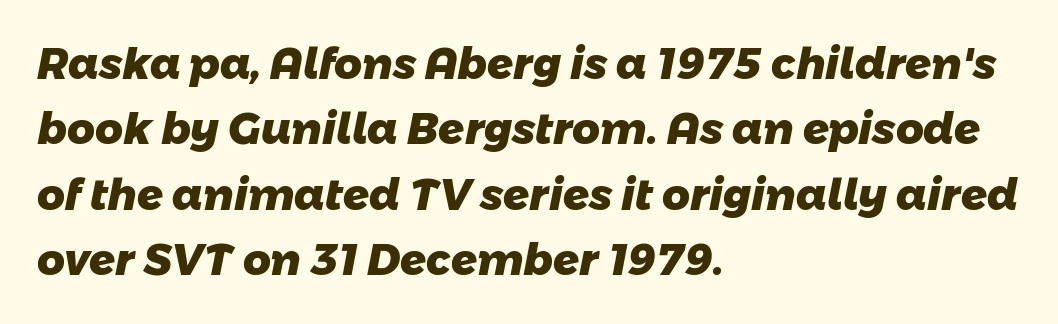
Q: Is the text bold? A: Yes.
Q: Is the typeface a serif or a sans-serif typeface? A: Sans-serif.
Q: Is the text underlined? A: No.
Q: How is the paragraph aligned? A: Left-aligned.
Q: Is the spacing between letters normal or unusually wide? A: Normal.
Q: Is the spacing between lines tight, normal or loose? A: Normal.
Q: Width (condensed, normal, or wide)? A: Normal.
Q: Stroke contrast? A: Low.
Q: x-height? A: Medium.
Q: Monospaced? A: No.
